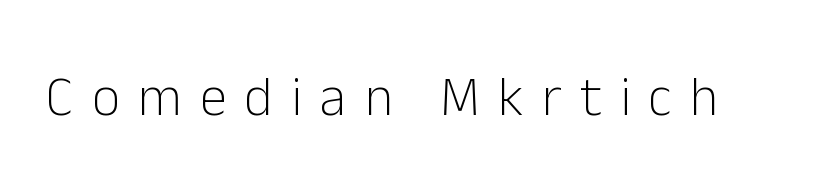
The image shows 55 px light sans-serif type, upright; set unusually wide letter spacing (+0.33 em), not underlined; low stroke contrast and a medium x-height.
